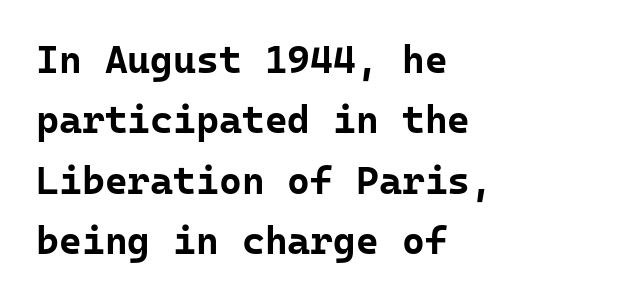
The image shows 39 px bold sans-serif type, upright, monospaced; set left-aligned, normal line spacing (1.55x), normal letter spacing, not underlined; low stroke contrast and a medium x-height.
